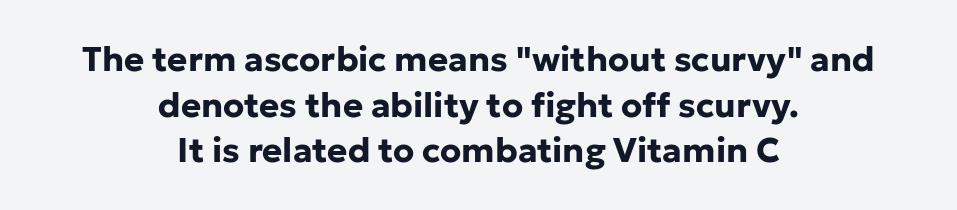
The image shows 34 px bold sans-serif type, upright; set centered, normal line spacing (1.34x), normal letter spacing, not underlined; low stroke contrast and a medium x-height.
